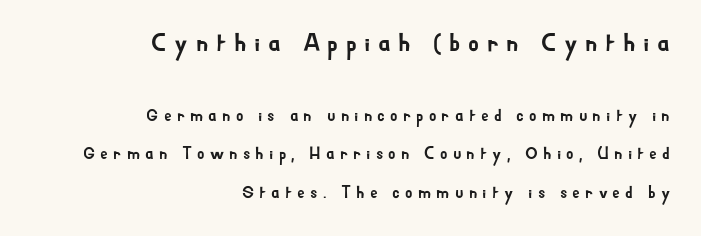
Only glyphs here, with clear space below each row. Each word looks stretched out because of the extra space between its letters. Airy leading. Leftover space on each line is placed entirely before the opening word.
